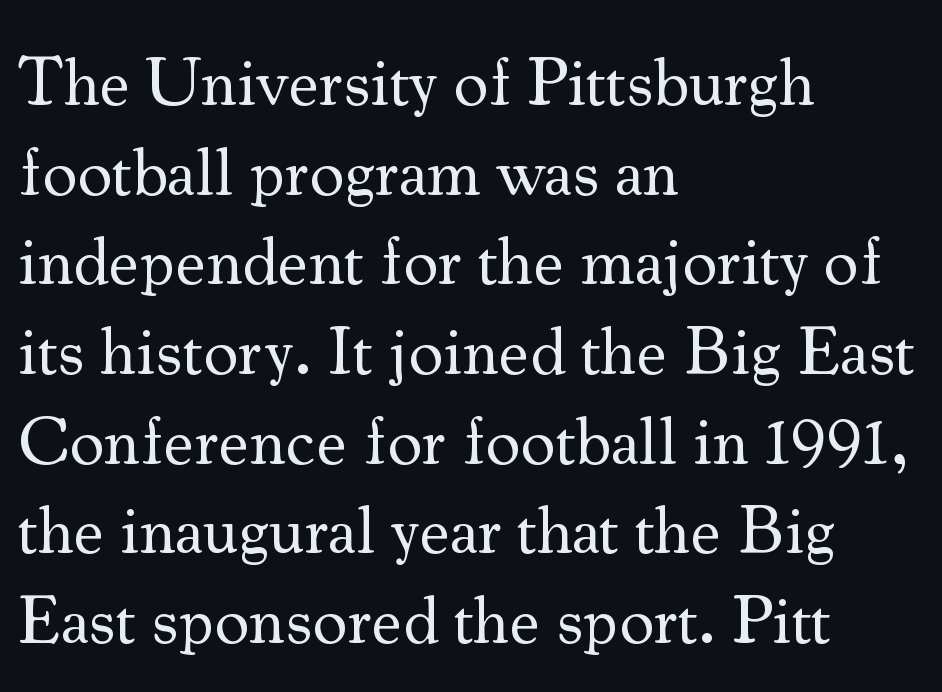
Yep, those are serifs on the letters. Tracking here is standard; glyphs follow each other at the usual distance. The leading is moderate, giving the passage an even texture. Character widths vary here, with narrow letters taking less room than wide ones. Ascenders rise straight up at ninety degrees. Does the copy run flush right? No — it runs flush left.
